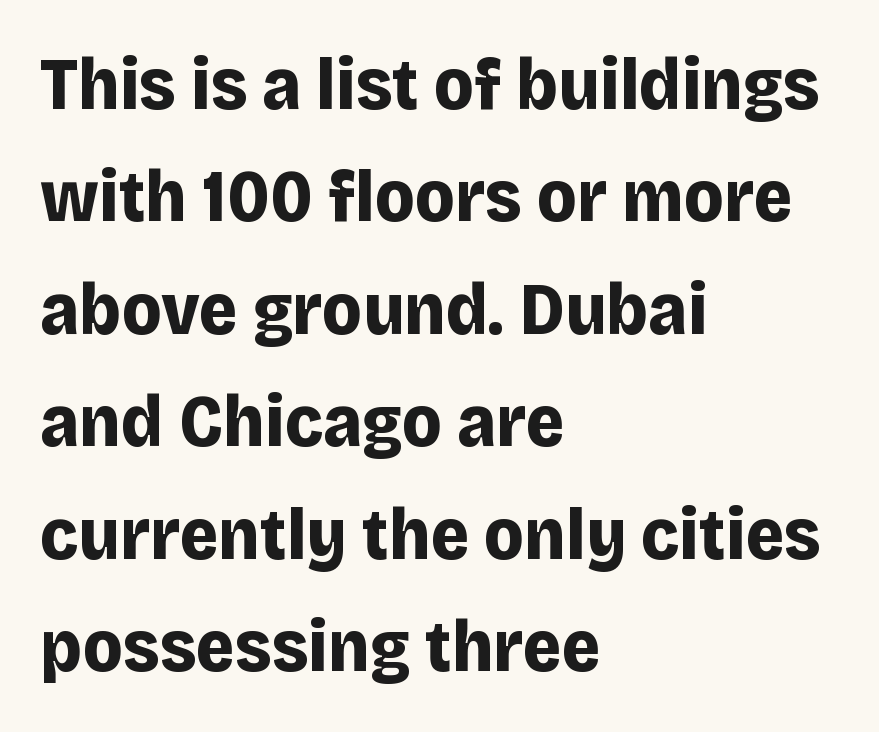
The image shows 74 px bold sans-serif type, upright; set left-aligned, normal line spacing (1.52x), normal letter spacing, not underlined; low stroke contrast and a large x-height.
